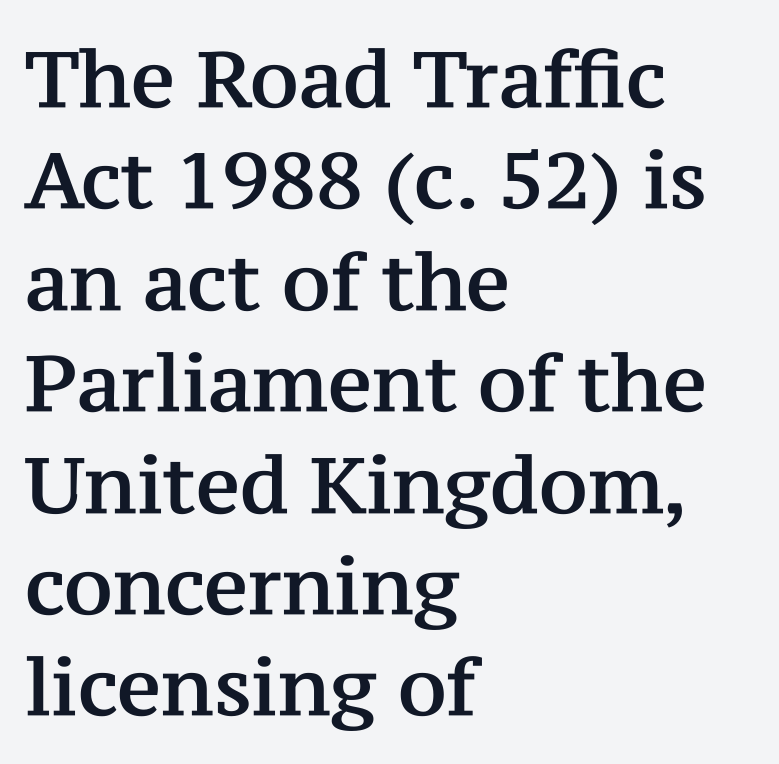
When letters stand straight like this, we call the style roman or upright. Font category for this specimen: serif. Here the glyphs are tracked normally, forming tight word shapes. A normal amount of white space separates one row of letters from the next. The baseline area is clear. The typesetter chose a ragged-right arrangement here.
